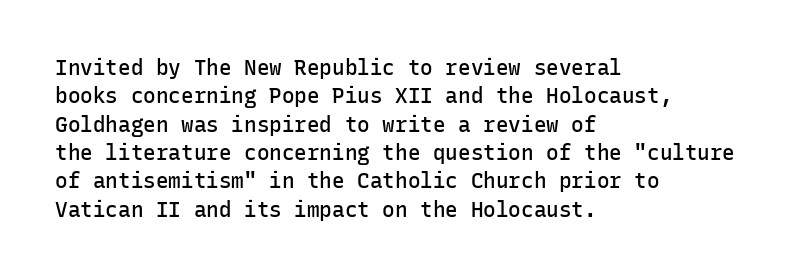
Q: Is the text bold? A: Semi-bold.
Q: Is the text italic (slanted)? A: No, it is upright.
Q: Is the text underlined? A: No.
Q: How is the paragraph aligned? A: Left-aligned.
Q: Is the spacing between letters normal or unusually wide? A: Normal.
Q: Is the spacing between lines tight, normal or loose? A: Normal.
